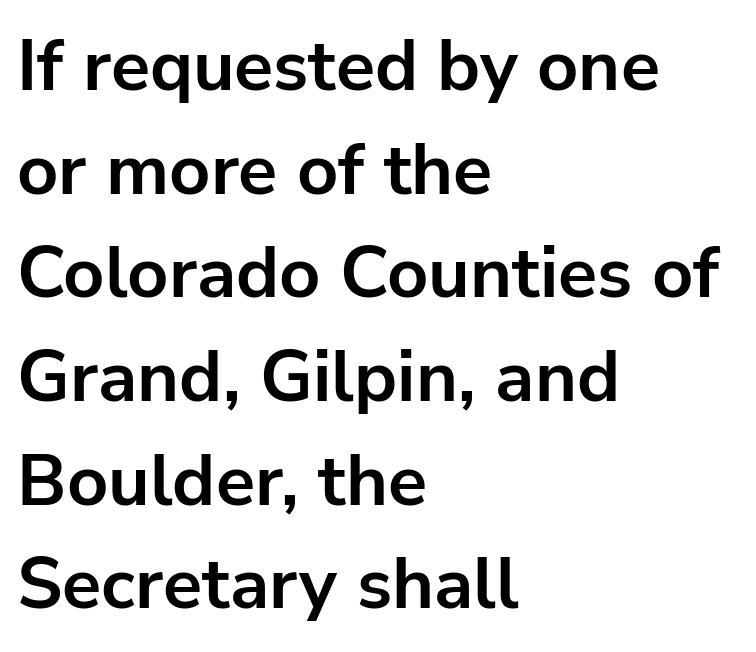
Typographically, this falls in the sans-serif category. Is there any slant? The stems are plumb. Observe the ordinary spacing: letters are neighbours, not strangers. Successive baselines arrive at the customary interval. The space directly below the letters is spotless. If you drew a ruler down the left edge, every line would touch it.
